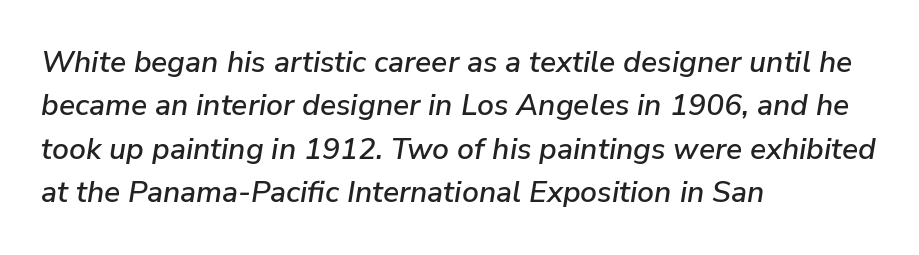
The image shows 30 px text type, italic (leaning right); set left-aligned, normal line spacing (1.45x), normal letter spacing, not underlined; low stroke contrast and a medium x-height.
